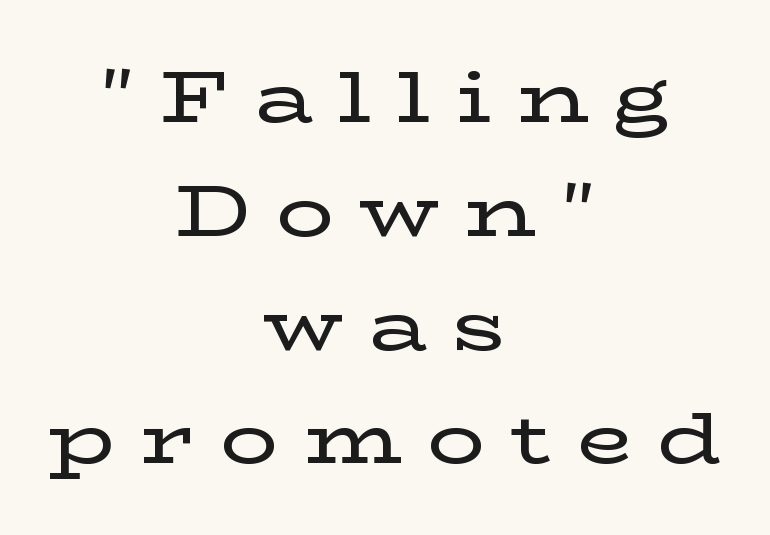
Q: Is the text italic (slanted)? A: No, it is upright.
Q: Is the typeface a serif or a sans-serif typeface? A: Serif.
Q: Is the text underlined? A: No.
Q: How is the paragraph aligned? A: Centered.
Q: Is the spacing between letters normal or unusually wide? A: Unusually wide.
Q: Is the spacing between lines tight, normal or loose? A: Normal.
Q: Width (condensed, normal, or wide)? A: Wide.
Q: Stroke contrast? A: Low.
Q: x-height? A: Medium.
Q: Monospaced? A: No.
